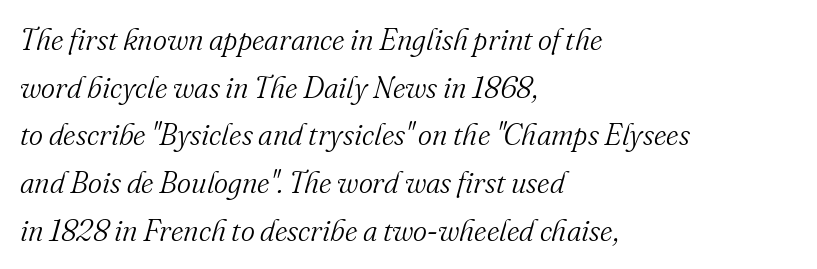
{"serif": "yes", "italic": "yes", "lean": "right", "slant_degrees": 16, "bold": "no", "weight": "light", "width": "normal", "stroke_contrast": "medium", "x_height": "small", "monospaced": "no", "underline": "no", "align": "left", "line_spacing": "normal", "line_spacing_ratio": 1.59, "letter_spacing": "normal", "letter_spacing_em": 0.0, "glyph_px": 30}
